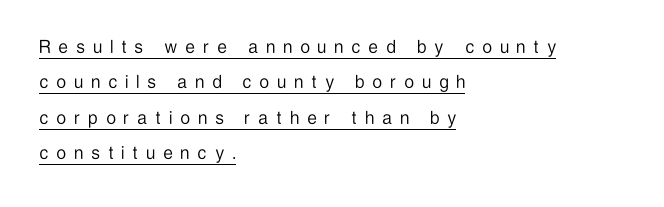
The image shows 21 px text type, upright; set left-aligned, normal line spacing (1.69x), unusually wide letter spacing (+0.41 em), underlined.
